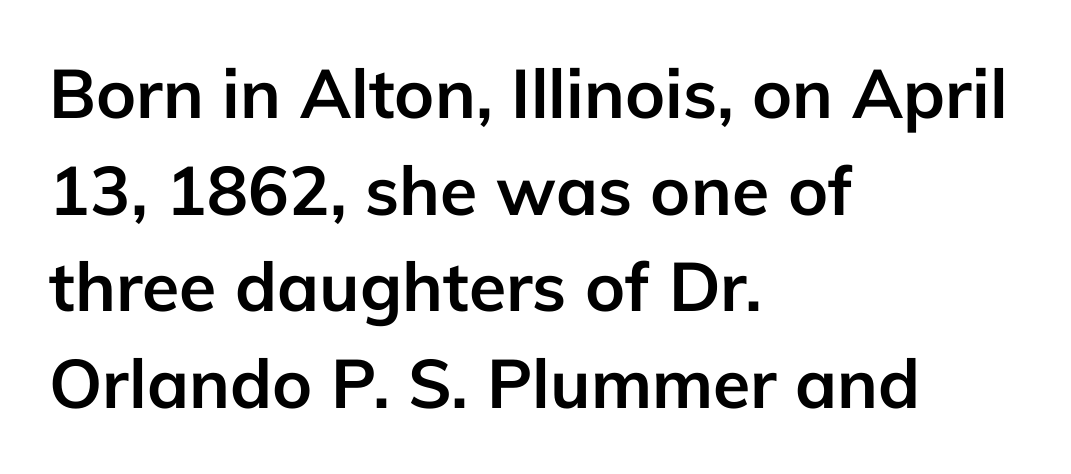
Baseline-to-baseline distance is the conventional proportion of letter height. Decoration check: the copy has no underline. Designer's note — italics off, roman on. To sum up the face: it is a sans, with no serifs. How are the letters spaced? Ordinarily, with no added tracking. Notice how thick the strokes are: this is what a full bold looks like.
